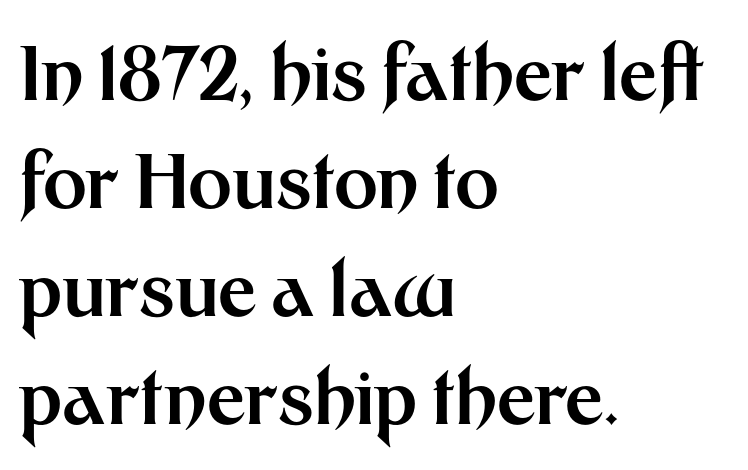
The image shows 75 px bold sans-serif type, upright; set left-aligned, normal line spacing (1.44x), normal letter spacing, not underlined; medium stroke contrast and a medium x-height.
